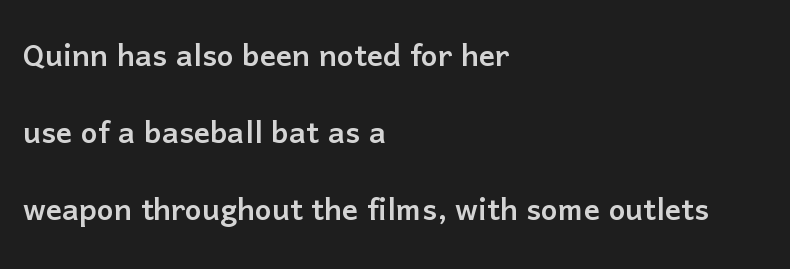
Q: Is the text italic (slanted)? A: No, it is upright.
Q: Is the typeface a serif or a sans-serif typeface? A: Sans-serif.
Q: Is the text underlined? A: No.
Q: How is the paragraph aligned? A: Left-aligned.
Q: Is the spacing between letters normal or unusually wide? A: Normal.
Q: Is the spacing between lines tight, normal or loose? A: Loose.
Q: Width (condensed, normal, or wide)? A: Normal.
Q: Stroke contrast? A: Low.
Q: x-height? A: Medium.
Q: Monospaced? A: No.
